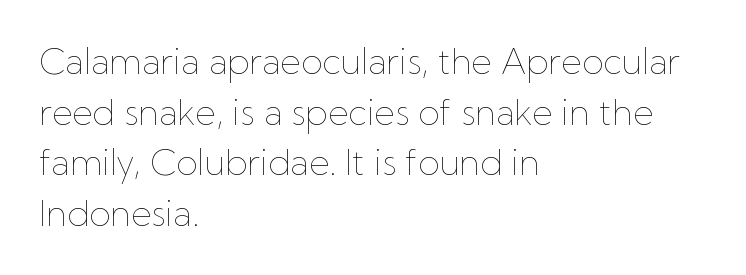
The font is comparable to plain body text, perhaps lighter. Bare-footed words on every line. There is no visible air inserted between adjacent glyphs. Character widths vary here, with narrow letters taking less room than wide ones. Normally led — the rows are evenly, conventionally spaced. A roman cut, with each character standing at attention.
